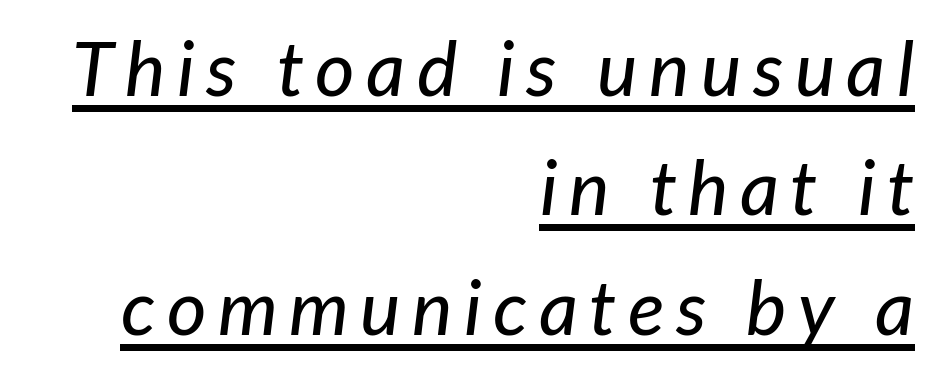
These lines are rendered in a variable-pitch font. A baseline rule has been typeset under these characters. Compared with ordinary roman type, these characters are visibly tilted. This sample keeps an unexceptional amount of space between lines.
